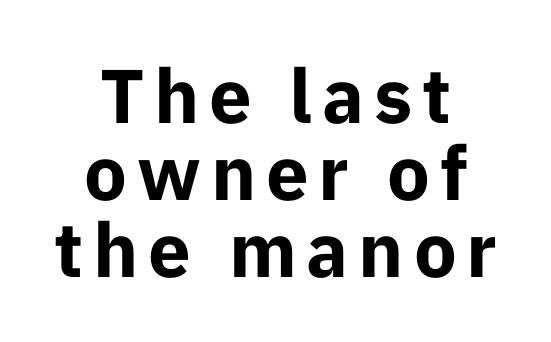
{"serif": "no", "italic": "no", "bold": "yes", "weight": "bold", "width": "normal", "stroke_contrast": "low", "x_height": "medium", "monospaced": "no", "underline": "no", "align": "center", "line_spacing": "tight", "line_spacing_ratio": 1.01, "glyph_px": 76}
